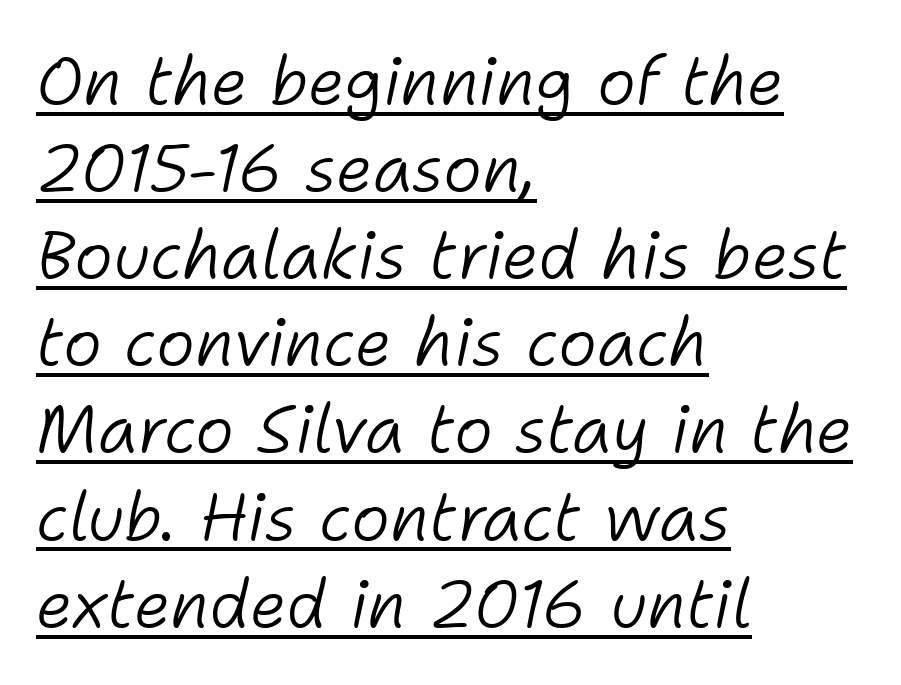
These lines are set flush left with a ragged right edge. When letters slant like this, we call the style italic. The face used here appears with an underline applied. Summary of vertical rhythm: regular, with standard interline spacing. No extra ink here — the face is not bold. Proportional: the letters do not fall into vertical columns.
